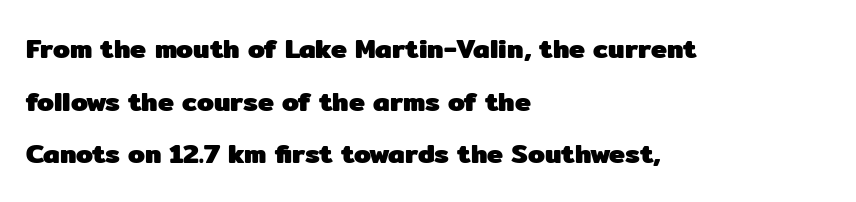
The image shows 27 px bold type, upright; set left-aligned, loose line spacing (1.95x), normal letter spacing, not underlined.
